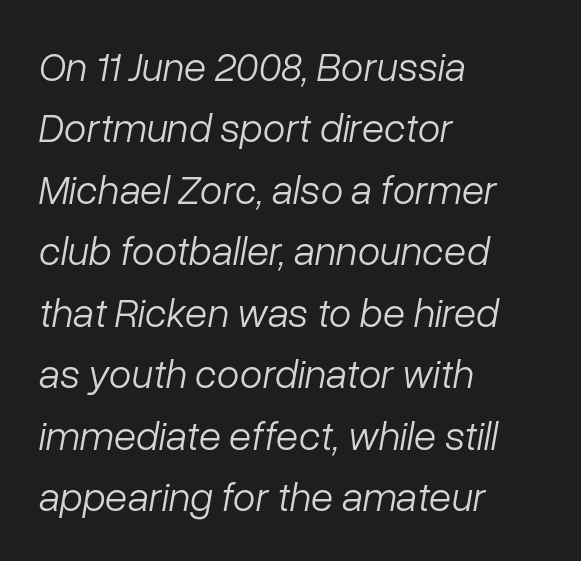
The ragged edge is on the right, which tells us the setting is flush left. Here the glyphs are tracked normally, forming tight word shapes. Compared with typical paragraphs, the rows here are spaced about the same. The passage shown is typed in a proportional face where columns would drift. There's an unmistakable incline to the writing here.
